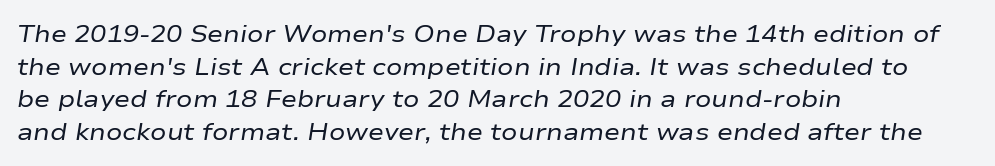
Q: Is the text bold? A: No.
Q: Is the text italic (slanted)? A: Yes, it leans right by about 9 degrees.
Q: Is the text underlined? A: No.
Q: How is the paragraph aligned? A: Left-aligned.
Q: Is the spacing between letters normal or unusually wide? A: Normal.
Q: Is the spacing between lines tight, normal or loose? A: Normal.
